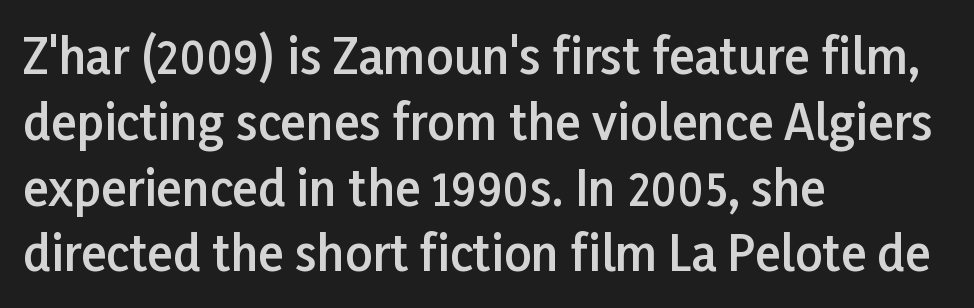
The rendering anchors every line to the left-hand side. Looks like regular typesetting: each glyph gets only the width it needs. Glyph-to-glyph distance matches everyday printed text. Honestly, the row spacing looks completely unremarkable. The baseline area is clear.
